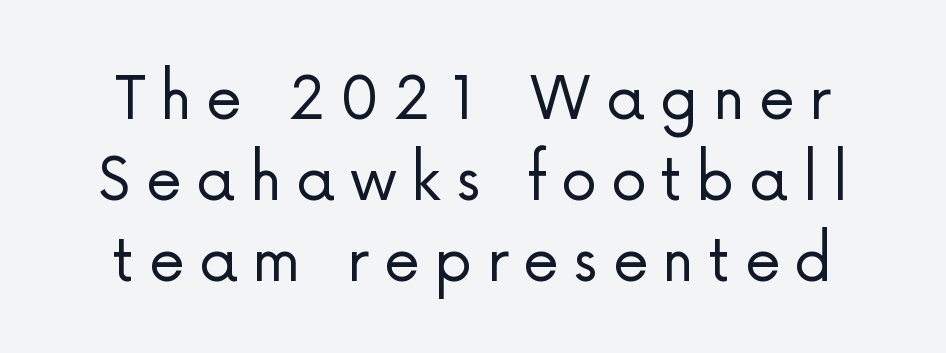
The image shows 73 px light sans-serif type, upright; set centered, tight line spacing (1.11x), unusually wide letter spacing (+0.2 em), not underlined; low stroke contrast and a medium x-height.
